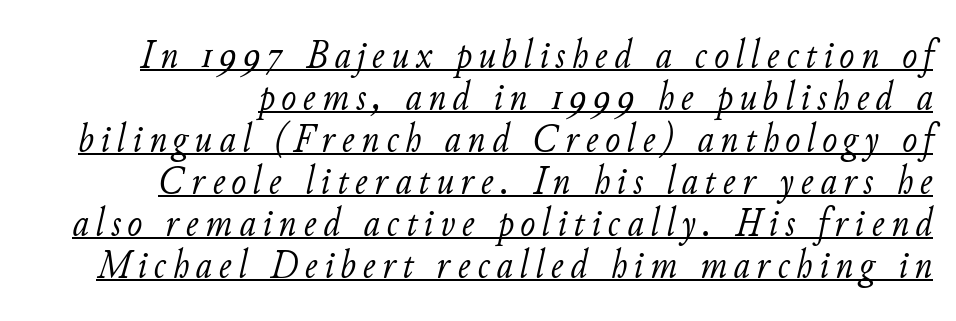
The image shows 40 px light type, italic (leaning right); set tight line spacing (1.05x), underlined; low stroke contrast and a small x-height.
